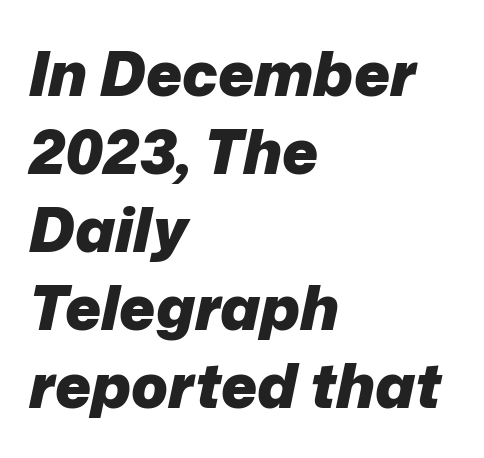
Q: Is the text bold? A: Yes.
Q: Is the text italic (slanted)? A: Yes, it leans right by about 12 degrees.
Q: Is the text underlined? A: No.
Q: How is the paragraph aligned? A: Left-aligned.
Q: Is the spacing between letters normal or unusually wide? A: Normal.
Q: Is the spacing between lines tight, normal or loose? A: Normal.
Q: Width (condensed, normal, or wide)? A: Normal.
Q: Stroke contrast? A: Low.
Q: x-height? A: Medium.
Q: Monospaced? A: No.
